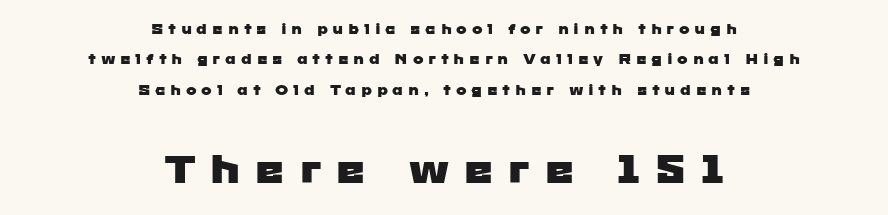
Q: Is the typeface a serif or a sans-serif typeface? A: Sans-serif.
Q: Is the text underlined? A: No.
Q: How is the paragraph aligned? A: Centered.
Q: Is the spacing between letters normal or unusually wide? A: Unusually wide.
Q: Is the spacing between lines tight, normal or loose? A: Loose.
Q: Which block of text is set in a larger size, the first (top) or the second (bottom)? A: The second (bottom) one.
Q: Width (condensed, normal, or wide)? A: Wide.
Q: Stroke contrast? A: Low.
Q: x-height? A: Medium.
Q: Monospaced? A: No.
